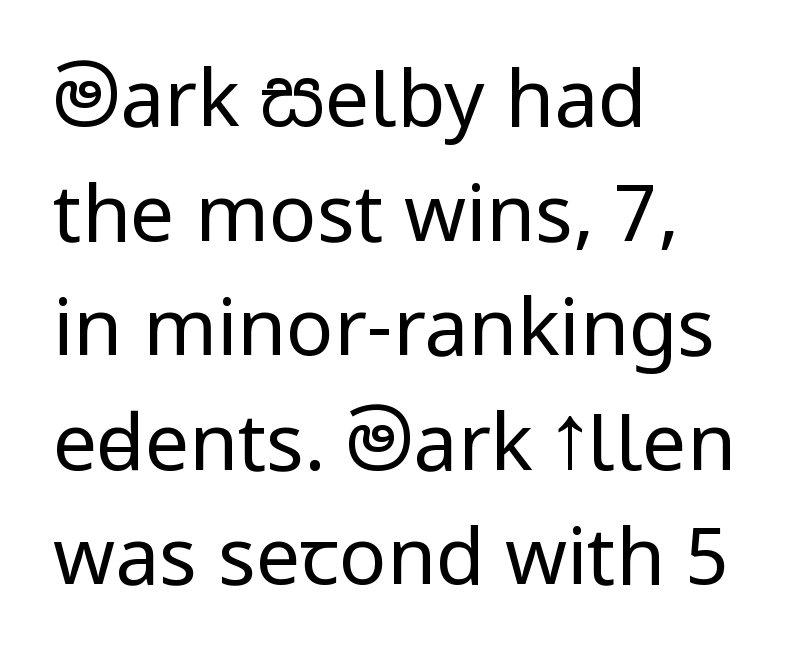
Q: Is the text bold? A: No.
Q: Is the text italic (slanted)? A: No, it is upright.
Q: Is the typeface a serif or a sans-serif typeface? A: Sans-serif.
Q: Is the text underlined? A: No.
Q: How is the paragraph aligned? A: Left-aligned.
Q: Is the spacing between letters normal or unusually wide? A: Normal.
Q: Is the spacing between lines tight, normal or loose? A: Normal.
Q: Width (condensed, normal, or wide)? A: Condensed.
Q: Stroke contrast? A: Low.
